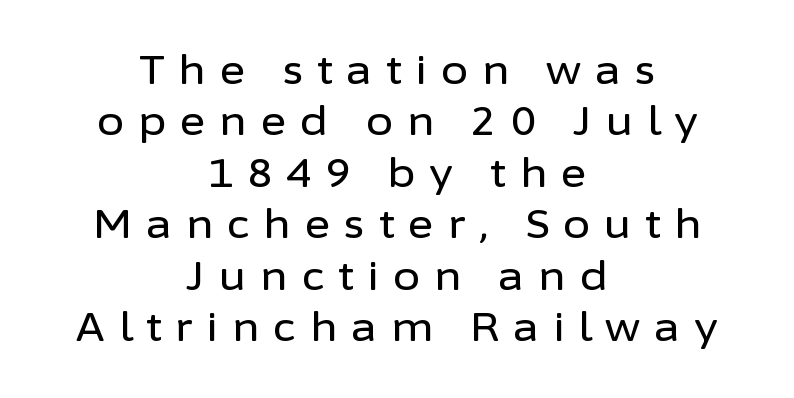
The image shows 39 px sans-serif type, upright; set centered, normal line spacing (1.32x), unusually wide letter spacing (+0.36 em), not underlined; low stroke contrast and a medium x-height.
